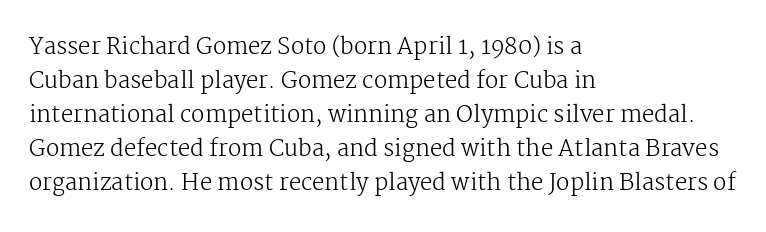
Q: Is the text bold? A: No.
Q: Is the text italic (slanted)? A: No, it is upright.
Q: Is the text underlined? A: No.
Q: How is the paragraph aligned? A: Left-aligned.
Q: Is the spacing between letters normal or unusually wide? A: Normal.
Q: Is the spacing between lines tight, normal or loose? A: Normal.
